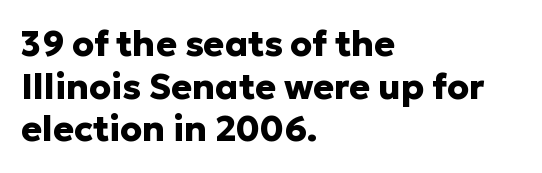
The image shows 35 px heavy sans-serif type, upright; set left-aligned, line spacing 1.22x, normal letter spacing, not underlined; low stroke contrast and a medium x-height.
